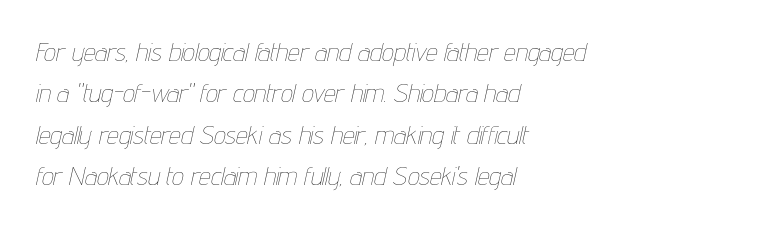
{"italic": "yes", "lean": "right", "slant_degrees": 12, "bold": "no", "underline": "no", "align": "left", "line_spacing": "normal", "line_spacing_ratio": 1.59, "letter_spacing": "normal", "letter_spacing_em": 0.0, "glyph_px": 26}
